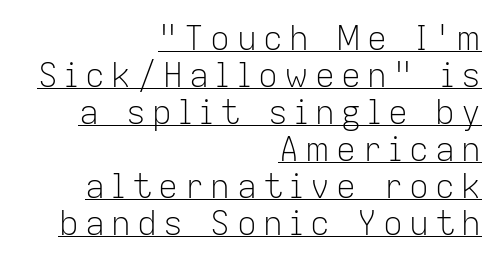
The image shows 33 px light sans-serif type, upright; set right-aligned, tight line spacing (1.12x), underlined; low stroke contrast and a medium x-height.
